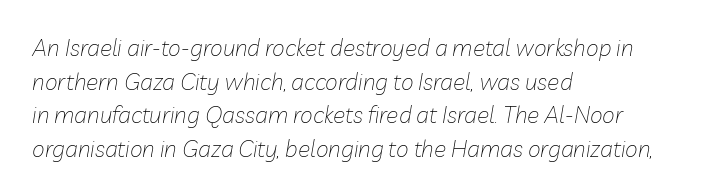
The image shows 23 px text type, italic (leaning right); set left-aligned, normal line spacing (1.46x), normal letter spacing, not underlined.
